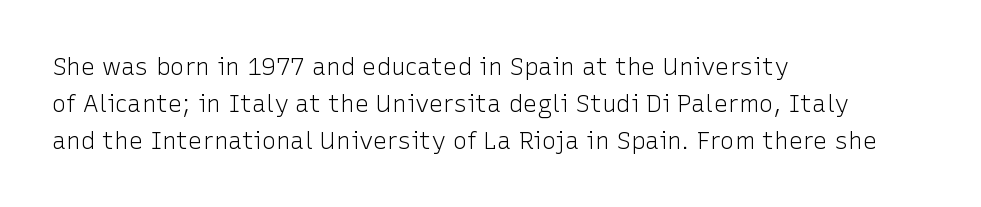
{"italic": "no", "bold": "no", "underline": "no", "align": "left", "line_spacing": "normal", "line_spacing_ratio": 1.54, "letter_spacing": "normal", "letter_spacing_em": 0.0, "glyph_px": 24}
